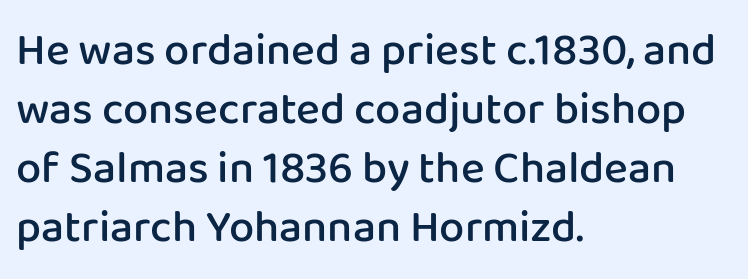
Q: Is the text bold? A: Semi-bold.
Q: Is the text italic (slanted)? A: No, it is upright.
Q: Is the typeface a serif or a sans-serif typeface? A: Sans-serif.
Q: Is the text underlined? A: No.
Q: How is the paragraph aligned? A: Left-aligned.
Q: Is the spacing between letters normal or unusually wide? A: Normal.
Q: Is the spacing between lines tight, normal or loose? A: Normal.
Q: Width (condensed, normal, or wide)? A: Normal.
Q: Stroke contrast? A: Low.
Q: x-height? A: Medium.
Q: Monospaced? A: No.
